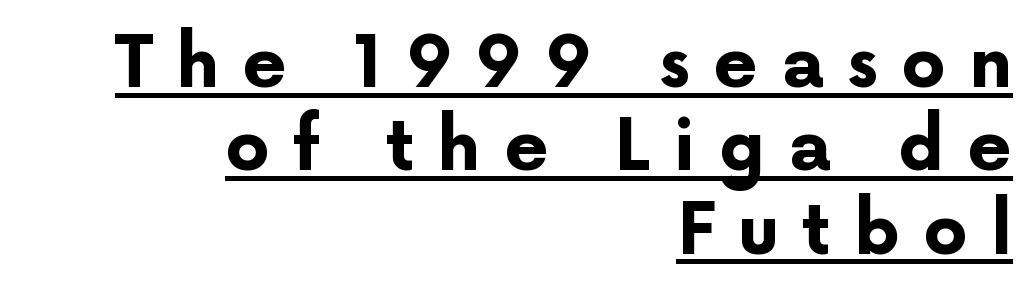
The image shows 70 px bold sans-serif type, upright; set right-aligned, line spacing 1.19x, unusually wide letter spacing (+0.33 em), underlined; low stroke contrast and a medium x-height.
